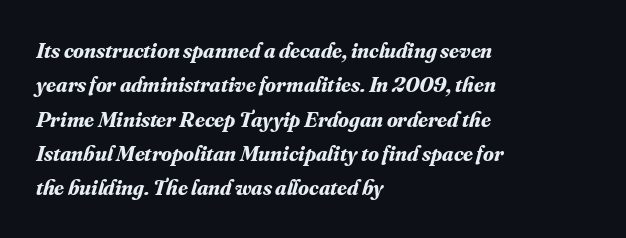
Q: Is the text bold? A: Yes.
Q: Is the text italic (slanted)? A: Yes, it leans right by about 16 degrees.
Q: Is the text underlined? A: No.
Q: How is the paragraph aligned? A: Left-aligned.
Q: Is the spacing between letters normal or unusually wide? A: Normal.
Q: Is the spacing between lines tight, normal or loose? A: Normal.
